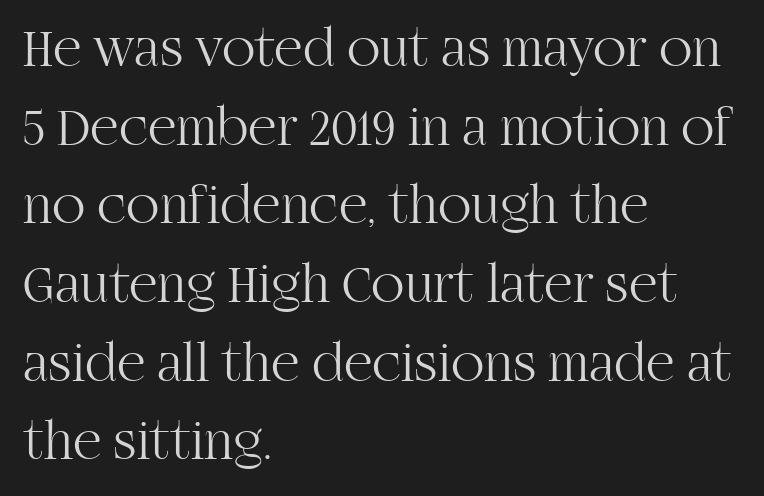
Is this a heavy cut? Hardly; it is regular or lighter. The letters stand straight up with perfectly vertical stems. The typeface chosen for these lines features serifs. The designer left line spacing at the default.
